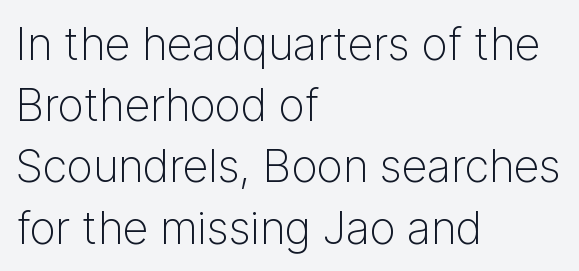
The image shows 45 px light sans-serif type, upright; set left-aligned, normal line spacing (1.36x), normal letter spacing, not underlined; low stroke contrast and a medium x-height.
